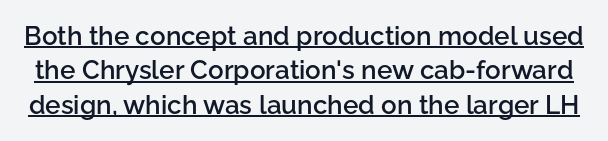
The image shows 26 px text type, upright; set normal line spacing (1.32x), normal letter spacing, underlined.
